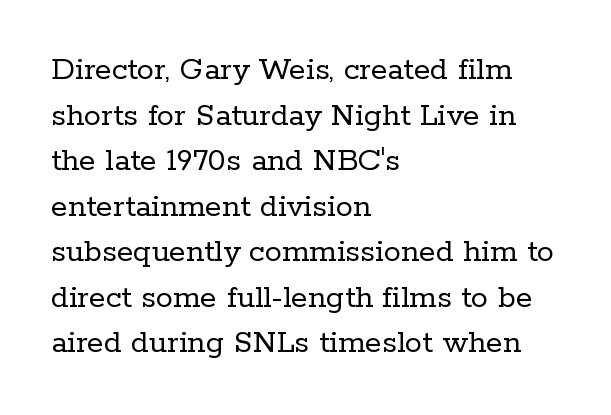
This sample is left-justified, so line endings fall wherever the words run out. Quick note: underline off. The face looks like a standard text weight, possibly lighter. The type sits square on the baseline with zero lean. Summary of vertical rhythm: regular, with standard interline spacing.
